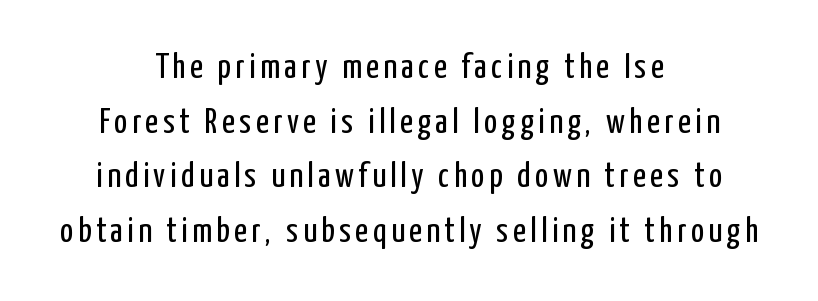
Q: Is the text bold? A: No.
Q: Is the text italic (slanted)? A: No, it is upright.
Q: Is the typeface a serif or a sans-serif typeface? A: Sans-serif.
Q: Is the text underlined? A: No.
Q: How is the paragraph aligned? A: Centered.
Q: Is the spacing between lines tight, normal or loose? A: Normal.
Q: Width (condensed, normal, or wide)? A: Condensed.
Q: Stroke contrast? A: Low.
Q: x-height? A: Medium.
Q: Monospaced? A: No.
